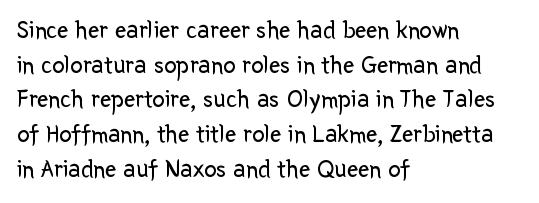
Q: Is the text bold? A: No.
Q: Is the text italic (slanted)? A: No, it is upright.
Q: Is the text underlined? A: No.
Q: How is the paragraph aligned? A: Left-aligned.
Q: Is the spacing between letters normal or unusually wide? A: Normal.
Q: Is the spacing between lines tight, normal or loose? A: Normal.
